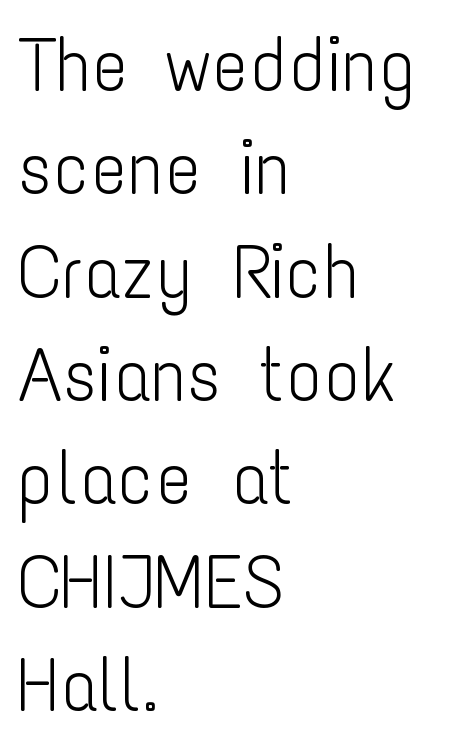
{"serif": "no", "italic": "no", "bold": "no", "weight": "light", "width": "condensed", "stroke_contrast": "low", "x_height": "medium", "monospaced": "no", "underline": "no", "align": "left", "line_spacing": "normal", "line_spacing_ratio": 1.36, "letter_spacing": "normal", "letter_spacing_em": 0.0, "glyph_px": 76}
